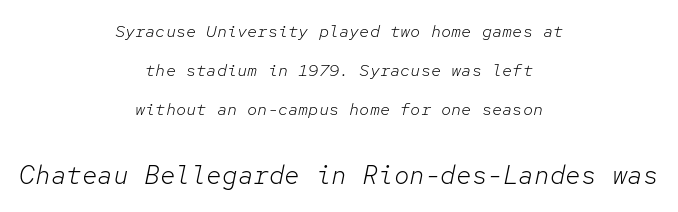
{"italic": "yes", "lean": "right", "slant_degrees": 12, "bold": "no", "underline": "no", "align": "center", "line_spacing": "loose", "line_spacing_ratio": 2.3, "letter_spacing": "normal", "letter_spacing_em": 0.0, "larger_block": "second", "size_ratio": 1.53, "glyph_px": 26}
